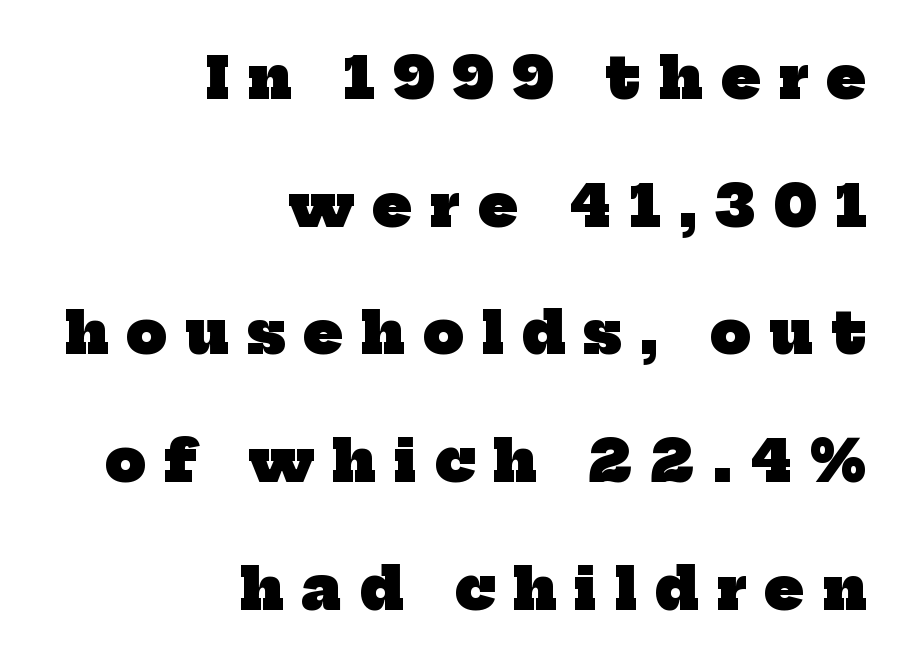
The image shows 57 px heavy serif type; set right-aligned, loose line spacing (2.24x), unusually wide letter spacing (+0.32 em), not underlined; low stroke contrast and a medium x-height.
